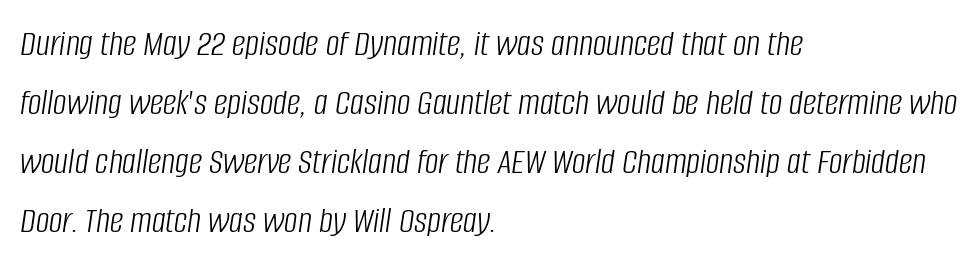
The image shows 38 px light, condensed type, italic (leaning right); set left-aligned, normal line spacing (1.55x), normal letter spacing, not underlined; low stroke contrast and a large x-height.
